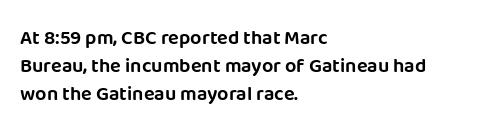
Q: Is the text italic (slanted)? A: No, it is upright.
Q: Is the text underlined? A: No.
Q: How is the paragraph aligned? A: Left-aligned.
Q: Is the spacing between letters normal or unusually wide? A: Normal.
Q: Is the spacing between lines tight, normal or loose? A: Normal.
